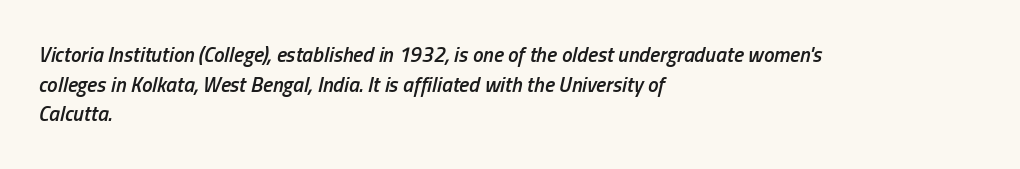
The image shows 21 px text type, italic (leaning right); set left-aligned, normal line spacing (1.41x), normal letter spacing, not underlined.
